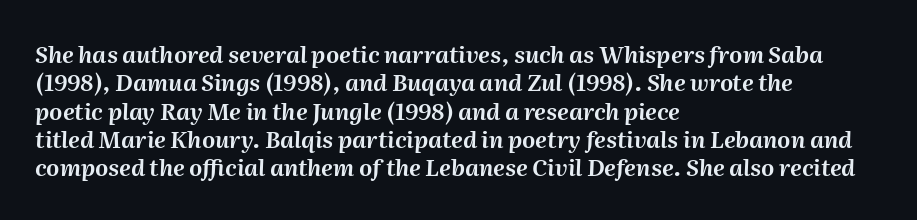
{"italic": "yes", "lean": "right", "slant_degrees": 2, "underline": "no", "align": "left", "line_spacing_ratio": 1.23, "letter_spacing": "normal", "letter_spacing_em": 0.0, "glyph_px": 23}
